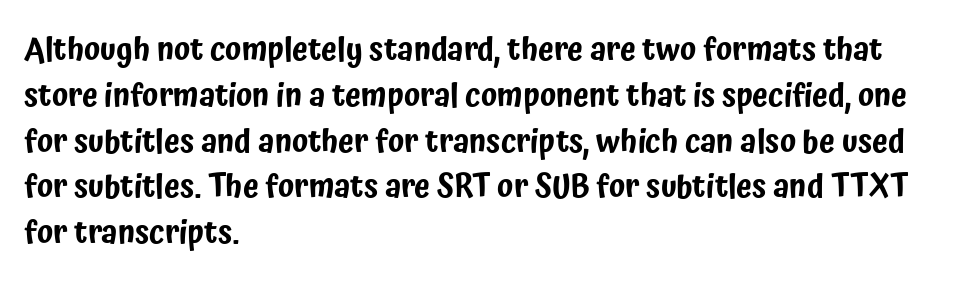
Q: Is the text italic (slanted)? A: No, it is upright.
Q: Is the typeface a serif or a sans-serif typeface? A: Sans-serif.
Q: Is the text underlined? A: No.
Q: How is the paragraph aligned? A: Left-aligned.
Q: Is the spacing between letters normal or unusually wide? A: Normal.
Q: Is the spacing between lines tight, normal or loose? A: Normal.
Q: Width (condensed, normal, or wide)? A: Condensed.
Q: Stroke contrast? A: Low.
Q: x-height? A: Medium.
Q: Monospaced? A: No.
